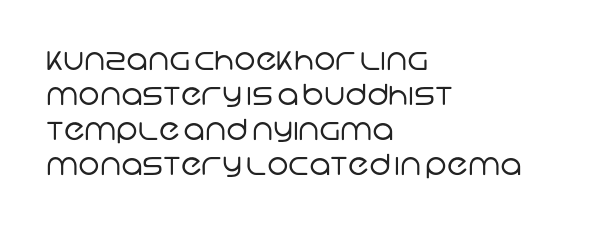
This rendering leaves character spacing at its baseline value. Stroke thickness stays within the range of a standard reading face or lighter. Nope, no serifs anywhere on these letters. Spacing verdict: proportional, widths tailored to each character. The space beneath each line is pristine and unruled.
